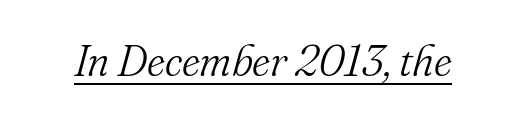
{"serif": "yes", "italic": "yes", "lean": "right", "slant_degrees": 16, "bold": "no", "weight": "light", "width": "normal", "stroke_contrast": "medium", "x_height": "small", "monospaced": "no", "underline": "yes", "letter_spacing": "normal", "letter_spacing_em": 0.0, "glyph_px": 43}
